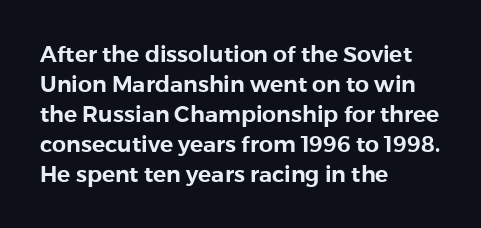
{"italic": "no", "underline": "no", "align": "left", "line_spacing": "normal", "line_spacing_ratio": 1.36, "letter_spacing": "normal", "letter_spacing_em": 0.0, "glyph_px": 22}
